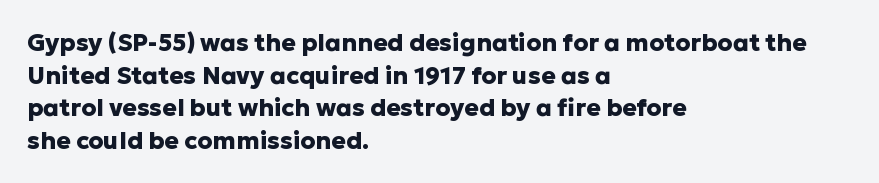
{"italic": "no", "bold": "yes", "underline": "no", "align": "left", "line_spacing": "normal", "line_spacing_ratio": 1.36, "letter_spacing": "normal", "letter_spacing_em": 0.0, "glyph_px": 24}
